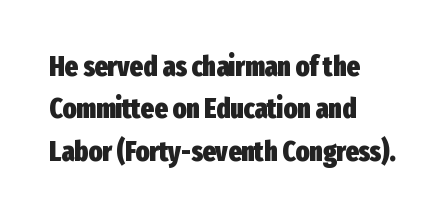
{"serif": "no", "italic": "no", "bold": "yes", "weight": "heavy", "width": "condensed", "stroke_contrast": "low", "x_height": "medium", "monospaced": "no", "underline": "no", "align": "left", "line_spacing": "normal", "line_spacing_ratio": 1.51, "letter_spacing": "normal", "letter_spacing_em": 0.0, "glyph_px": 28}
